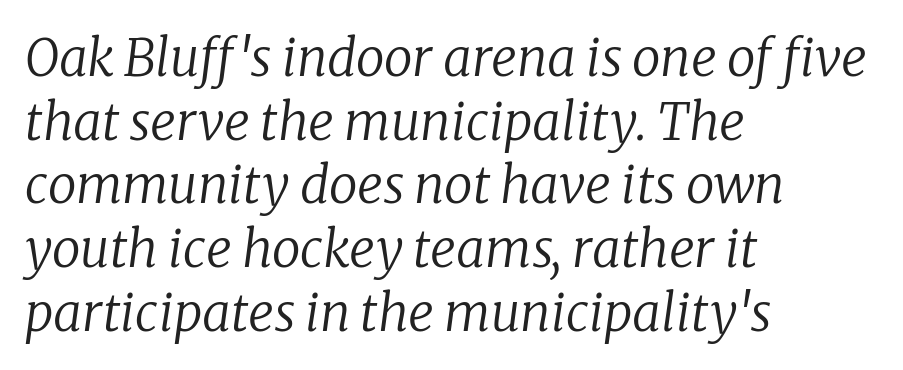
{"serif": "yes", "italic": "yes", "lean": "right", "slant_degrees": 8, "bold": "no", "weight": "regular", "width": "normal", "stroke_contrast": "low", "x_height": "medium", "monospaced": "no", "underline": "no", "align": "left", "line_spacing": "normal", "line_spacing_ratio": 1.25, "letter_spacing": "normal", "letter_spacing_em": 0.0, "glyph_px": 51}
